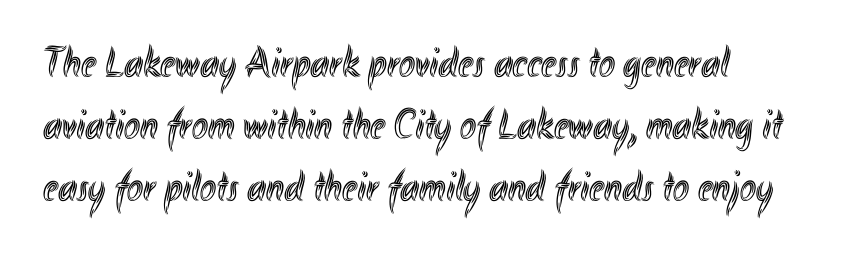
Proportional: the letters do not fall into vertical columns. The zone under the glyphs is completely vacant. In terms of leading, this rendering sits right in the middle.
